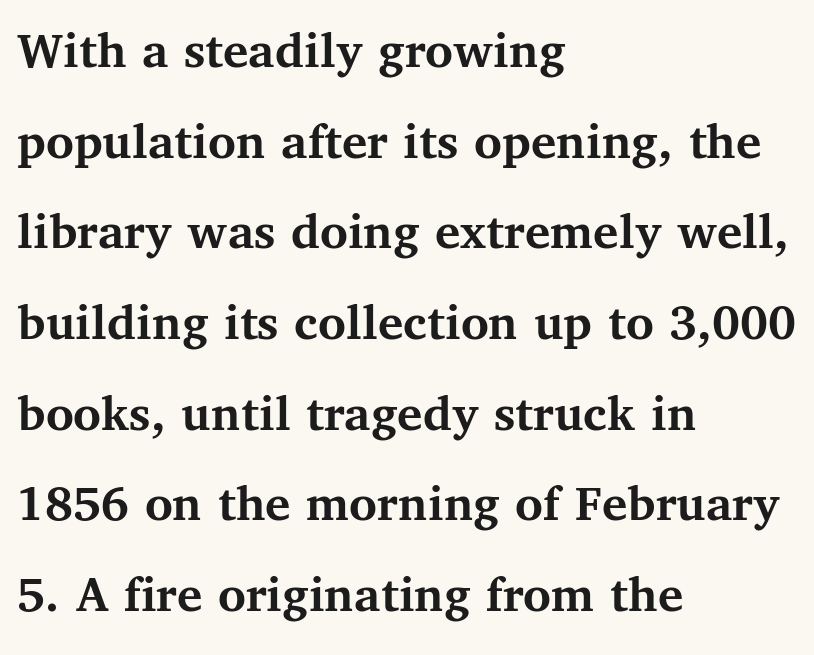
Q: Is the text bold? A: Yes.
Q: Is the text italic (slanted)? A: No, it is upright.
Q: Is the typeface a serif or a sans-serif typeface? A: Serif.
Q: Is the text underlined? A: No.
Q: How is the paragraph aligned? A: Left-aligned.
Q: Is the spacing between letters normal or unusually wide? A: Normal.
Q: Width (condensed, normal, or wide)? A: Normal.
Q: Stroke contrast? A: Medium.
Q: x-height? A: Medium.
Q: Monospaced? A: No.
